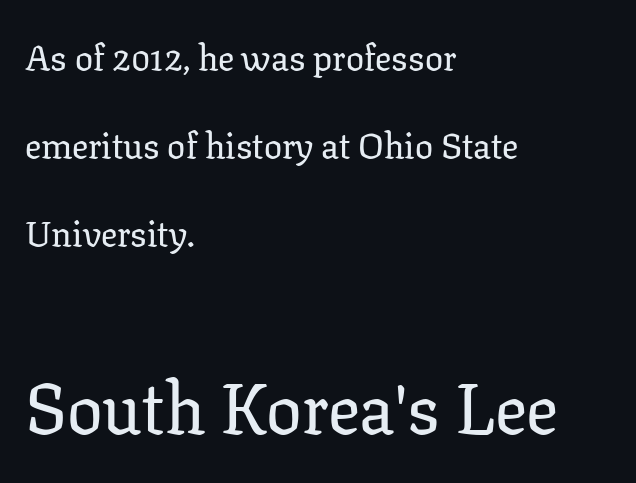
Baseline-to-baseline distance is far greater than the letter height. The lower block of text is set noticeably larger than the block above it. No extra tracking has been applied to these lines. Descenders hang freely into open space. Check where the strokes stop: tiny serifs finish them off.
